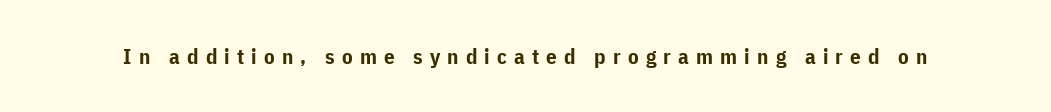
{"italic": "no", "bold": "yes", "underline": "no", "letter_spacing": "wide", "letter_spacing_em": 0.34, "glyph_px": 21}
